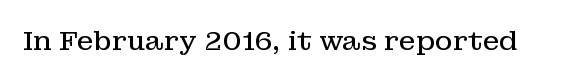
{"italic": "no", "bold": "no", "underline": "no", "letter_spacing": "normal", "letter_spacing_em": 0.0, "glyph_px": 27}
